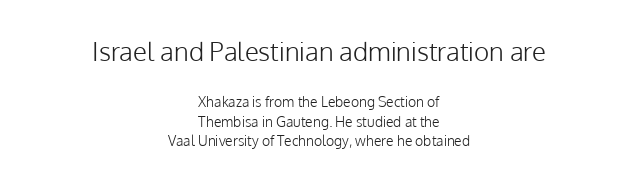
Q: Is the text bold? A: No.
Q: Is the text italic (slanted)? A: No, it is upright.
Q: Is the text underlined? A: No.
Q: How is the paragraph aligned? A: Centered.
Q: Is the spacing between letters normal or unusually wide? A: Normal.
Q: Is the spacing between lines tight, normal or loose? A: Normal.
Q: Which block of text is set in a larger size, the first (top) or the second (bottom)? A: The first (top) one.
